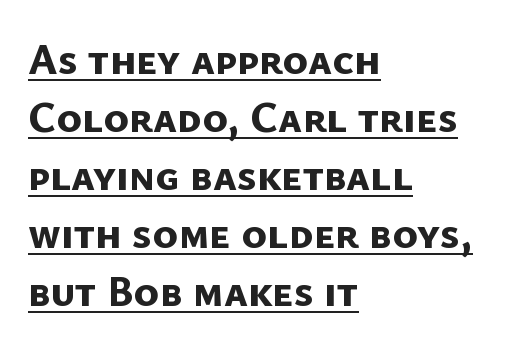
Q: Is the text bold? A: Yes.
Q: Is the typeface a serif or a sans-serif typeface? A: Sans-serif.
Q: Is the text underlined? A: Yes.
Q: How is the paragraph aligned? A: Left-aligned.
Q: Is the spacing between letters normal or unusually wide? A: Normal.
Q: Is the spacing between lines tight, normal or loose? A: Normal.
Q: Width (condensed, normal, or wide)? A: Normal.
Q: Stroke contrast? A: Low.
Q: x-height? A: Medium.
Q: Monospaced? A: No.
